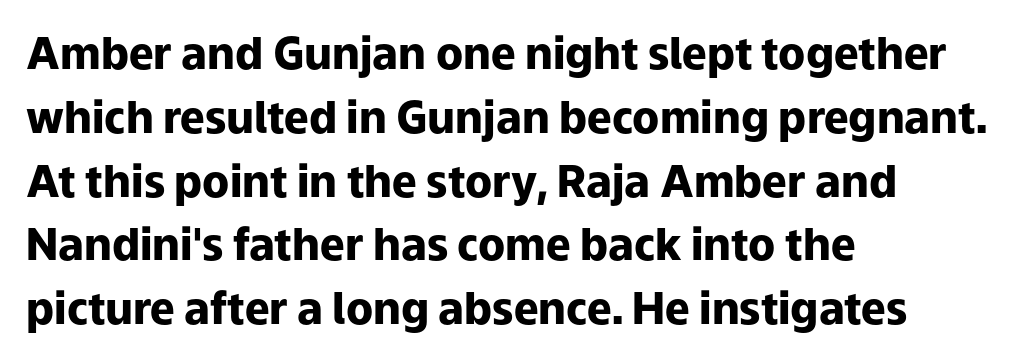
Q: Is the text bold? A: Yes.
Q: Is the text italic (slanted)? A: No, it is upright.
Q: Is the typeface a serif or a sans-serif typeface? A: Sans-serif.
Q: Is the text underlined? A: No.
Q: How is the paragraph aligned? A: Left-aligned.
Q: Is the spacing between letters normal or unusually wide? A: Normal.
Q: Is the spacing between lines tight, normal or loose? A: Normal.
Q: Width (condensed, normal, or wide)? A: Normal.
Q: Stroke contrast? A: Low.
Q: x-height? A: Medium.
Q: Monospaced? A: No.
